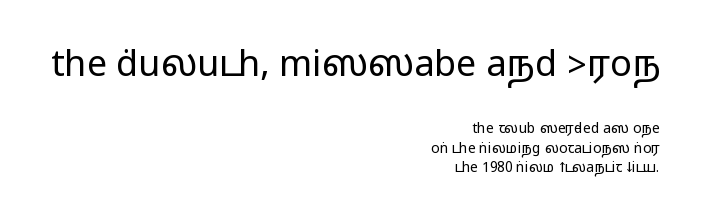
{"serif": "no", "italic": "no", "width": "wide", "stroke_contrast": "medium", "monospaced": "no", "underline": "no", "align": "right", "line_spacing": "normal", "line_spacing_ratio": 1.38, "letter_spacing": "normal", "letter_spacing_em": 0.0, "larger_block": "first", "size_ratio": 2.57, "glyph_px": 36}
